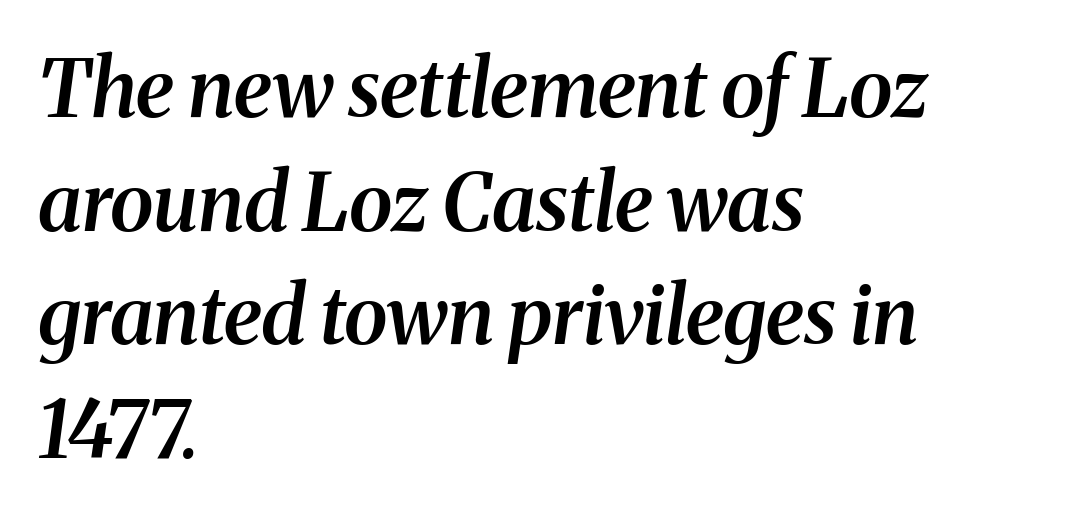
The image shows 80 px semibold serif type, italic (leaning right); set left-aligned, normal line spacing (1.42x), normal letter spacing, not underlined; medium stroke contrast and a medium x-height.
